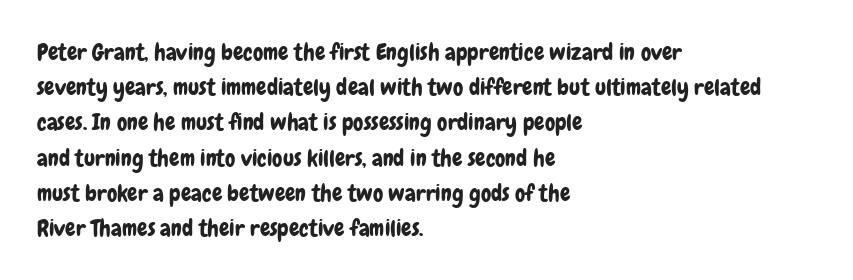
{"italic": "no", "underline": "no", "align": "left", "line_spacing": "normal", "line_spacing_ratio": 1.53, "letter_spacing": "normal", "letter_spacing_em": 0.0, "glyph_px": 23}
